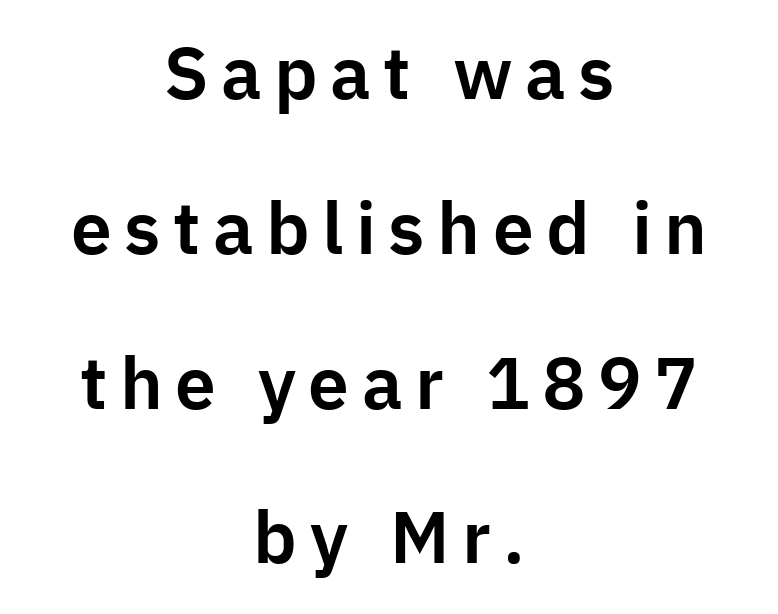
The image shows 73 px sans-serif type, upright; set centered, loose line spacing (2.12x), not underlined; low stroke contrast and a medium x-height.
